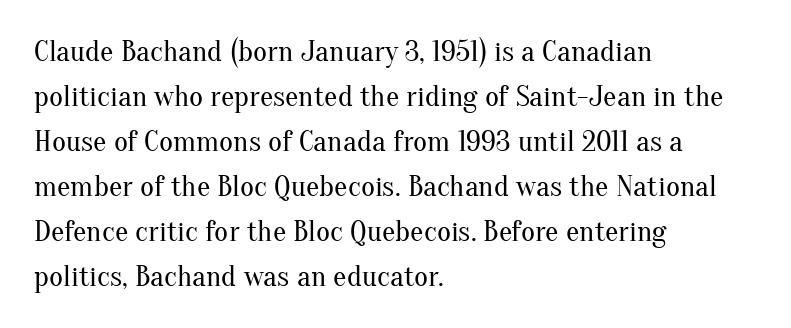
The image shows 30 px regular-weight serif type, upright; set left-aligned, normal line spacing (1.5x), normal letter spacing, not underlined; medium stroke contrast and a small x-height.
